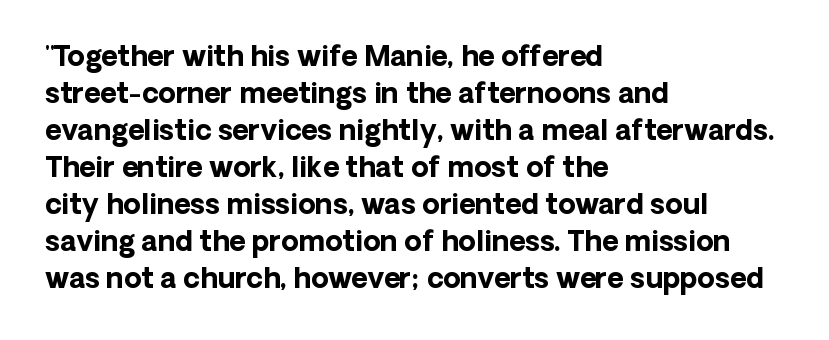
{"serif": "no", "italic": "no", "bold": "yes", "weight": "bold", "width": "normal", "stroke_contrast": "low", "x_height": "medium", "monospaced": "no", "underline": "no", "align": "left", "line_spacing": "normal", "line_spacing_ratio": 1.32, "letter_spacing": "normal", "letter_spacing_em": 0.0, "glyph_px": 28}
